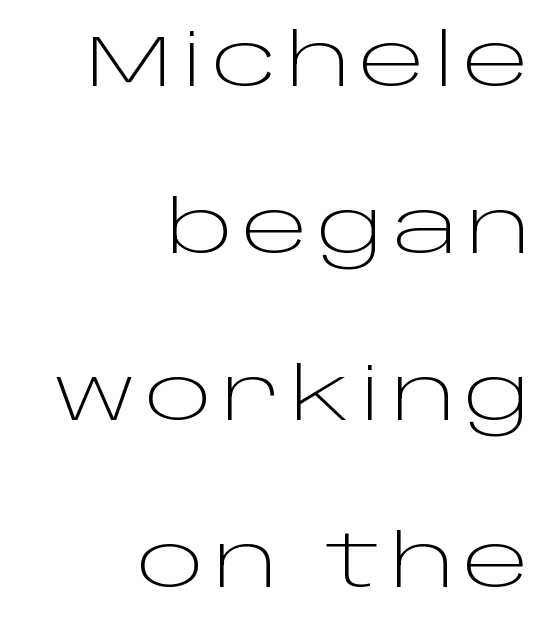
Whoever set this chose breathing room over compactness in the vertical rhythm. Rendered with straight, roman letterforms. These lines are rendered in a variable-pitch font. Letterform terminals end flat and unadorned throughout the passage. The setting favours the right margin, as signatures and pull-quotes sometimes do. Nobody drew a line under any word here.
